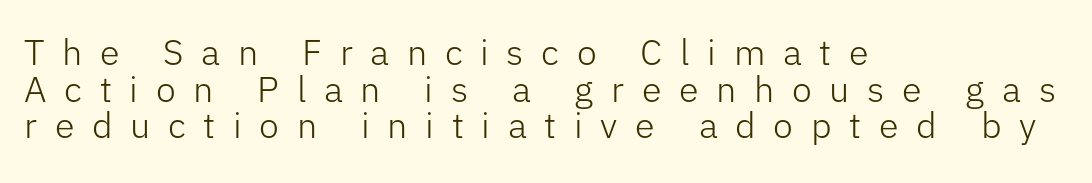
The image shows 36 px light sans-serif type, upright; set left-aligned, tight line spacing (1.02x), unusually wide letter spacing (+0.49 em), not underlined; low stroke contrast and a medium x-height.
